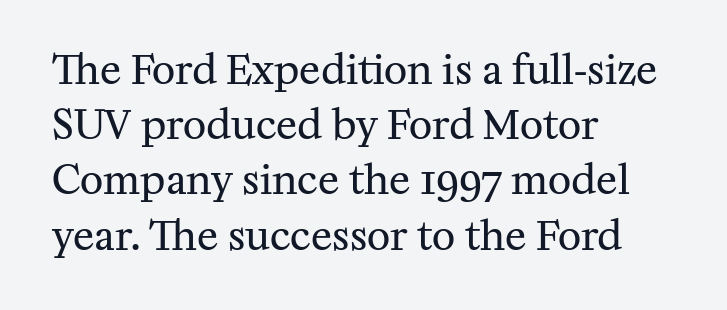
Between one letter and the next there's only the usual sliver of space. Stem width sits at or under what a default text font uses. Spacing verdict: proportional, widths tailored to each character. Is there much room between lines? A standard amount, neither cramped nor airy. A roman cut, with each character standing at attention.
